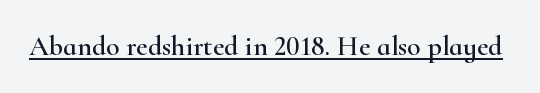
{"serif": "yes", "italic": "no", "width": "wide", "stroke_contrast": "high", "x_height": "small", "monospaced": "no", "underline": "yes", "letter_spacing": "normal", "letter_spacing_em": 0.0, "glyph_px": 28}
